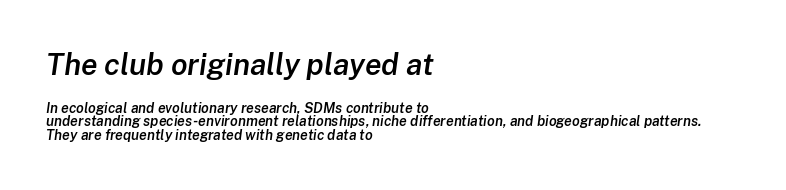
{"italic": "yes", "lean": "right", "slant_degrees": 8, "bold": "semi", "weight": "semibold", "width": "normal", "stroke_contrast": "low", "x_height": "medium", "monospaced": "no", "underline": "no", "align": "left", "line_spacing": "tight", "line_spacing_ratio": 0.96, "letter_spacing": "normal", "letter_spacing_em": 0.0, "larger_block": "first", "size_ratio": 2.14, "glyph_px": 30}
